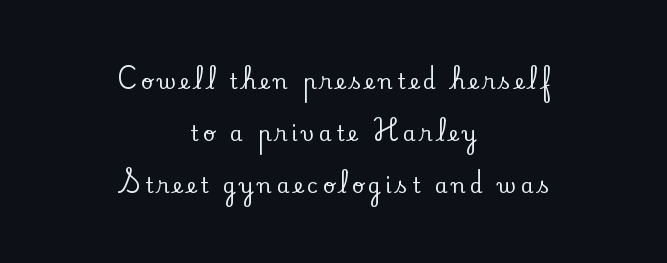
Q: Is the text italic (slanted)? A: No, it is upright.
Q: Is the text underlined? A: No.
Q: How is the paragraph aligned? A: Centered.
Q: Is the spacing between letters normal or unusually wide? A: Unusually wide.
Q: Is the spacing between lines tight, normal or loose? A: Loose.
